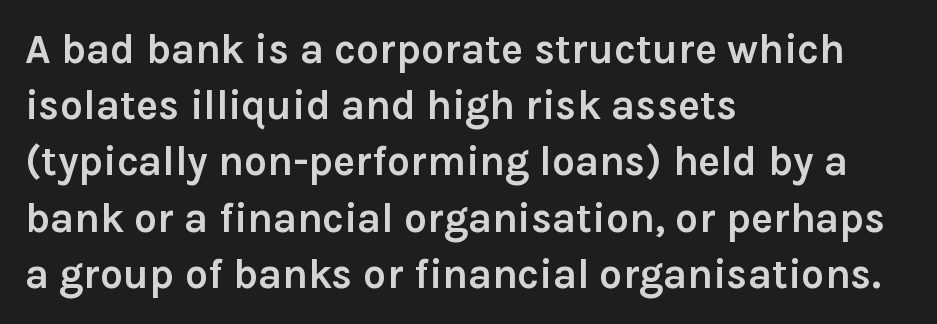
The image shows 41 px semibold sans-serif type, upright; set left-aligned, normal line spacing (1.37x), normal letter spacing, not underlined; low stroke contrast and a medium x-height.
